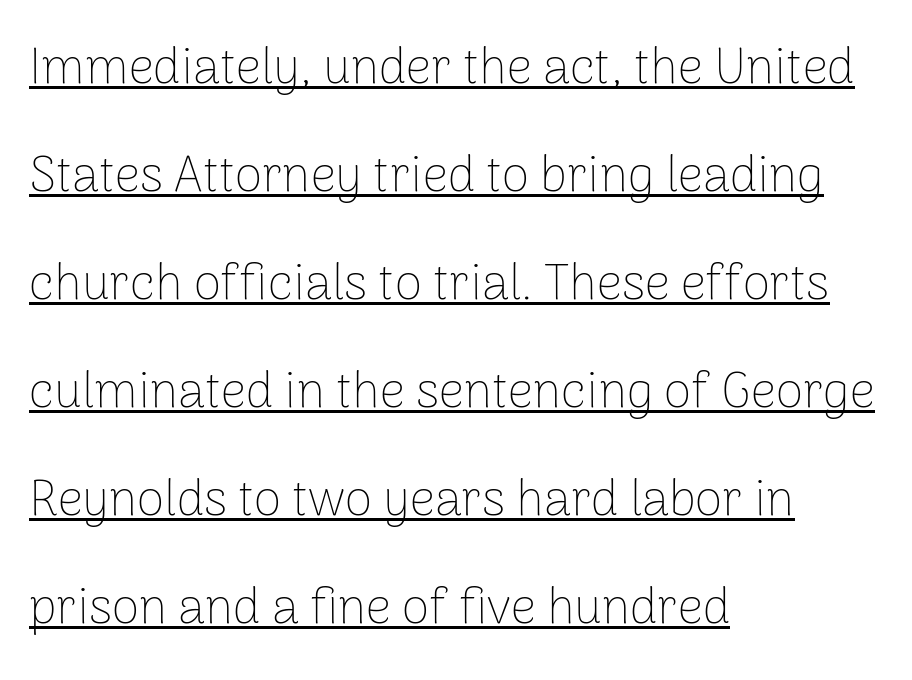
The image shows 50 px thin sans-serif type, upright; set left-aligned, loose line spacing (2.16x), normal letter spacing, underlined; low stroke contrast and a medium x-height.
